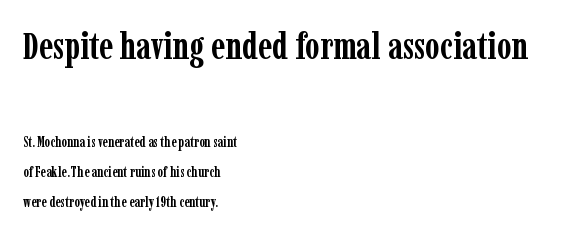
The image shows 37 px semibold, condensed serif type, upright; set left-aligned, loose line spacing (2.16x), normal letter spacing, not underlined; the first (top) block is 2.64x larger; low stroke contrast and a medium x-height.
